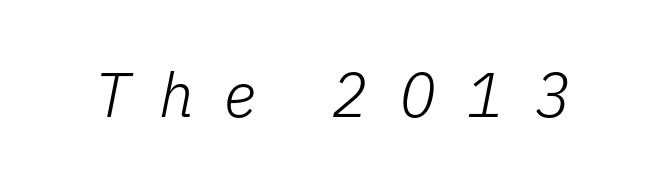
Q: Is the text bold? A: No.
Q: Is the text italic (slanted)? A: Yes, it leans right by about 11 degrees.
Q: Is the text underlined? A: No.
Q: Is the spacing between letters normal or unusually wide? A: Unusually wide.
Q: Width (condensed, normal, or wide)? A: Normal.
Q: Stroke contrast? A: Low.
Q: x-height? A: Medium.
Q: Monospaced? A: No.
